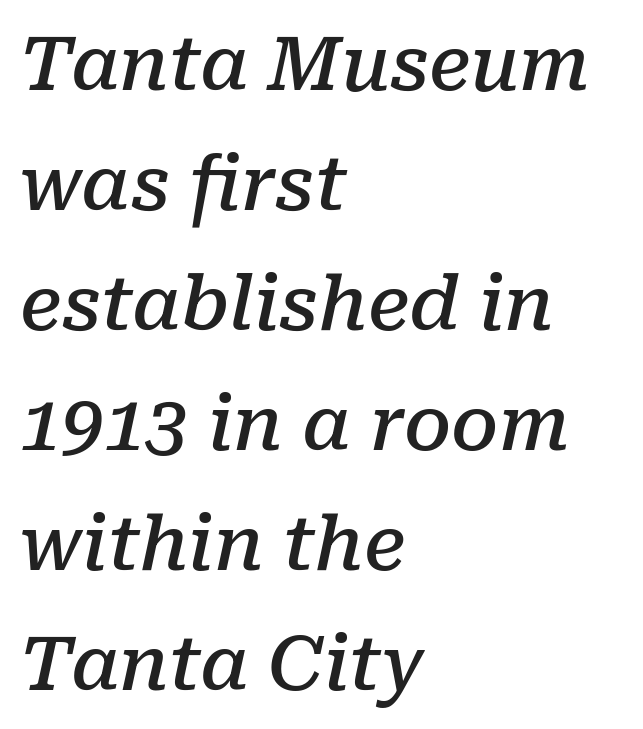
{"serif": "yes", "italic": "yes", "lean": "right", "slant_degrees": 10, "bold": "semi", "weight": "semibold", "width": "normal", "stroke_contrast": "low", "x_height": "medium", "monospaced": "no", "underline": "no", "align": "left", "line_spacing": "normal", "line_spacing_ratio": 1.6, "letter_spacing": "normal", "letter_spacing_em": 0.0, "glyph_px": 75}
